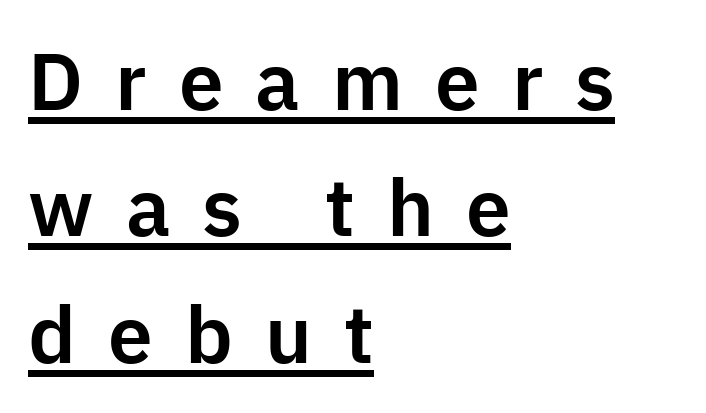
Q: Is the text italic (slanted)? A: No, it is upright.
Q: Is the typeface a serif or a sans-serif typeface? A: Sans-serif.
Q: Is the text underlined? A: Yes.
Q: How is the paragraph aligned? A: Left-aligned.
Q: Is the spacing between letters normal or unusually wide? A: Unusually wide.
Q: Is the spacing between lines tight, normal or loose? A: Normal.
Q: Width (condensed, normal, or wide)? A: Normal.
Q: Stroke contrast? A: Low.
Q: x-height? A: Medium.
Q: Monospaced? A: No.
